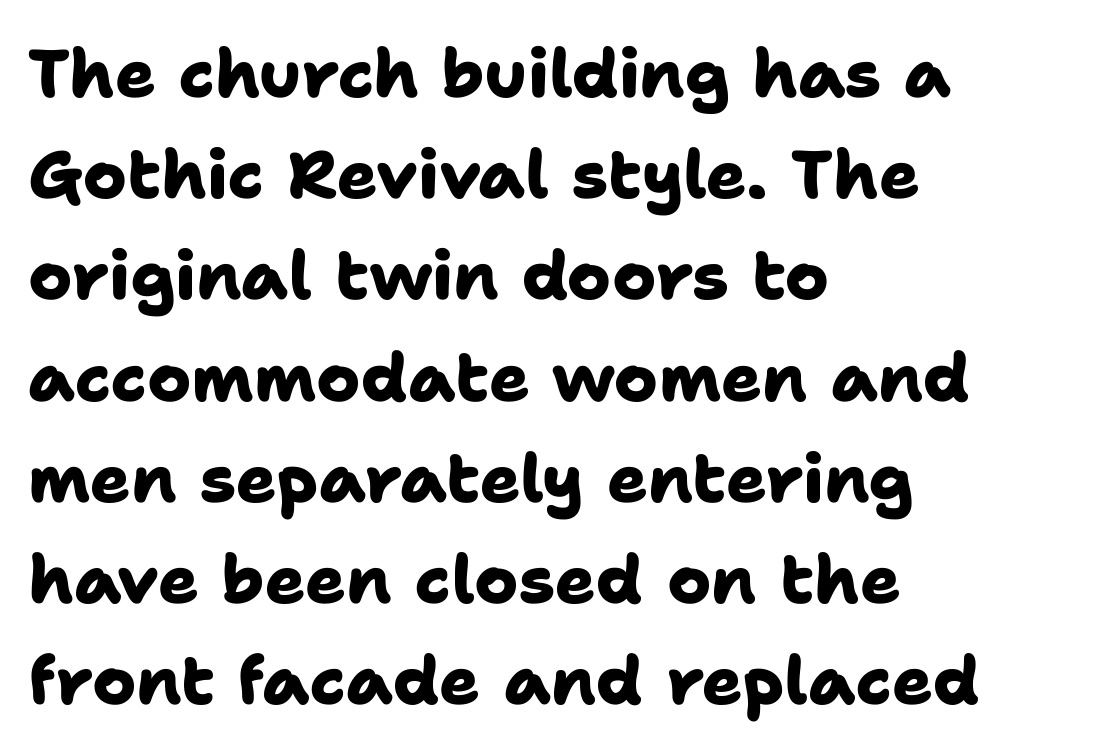
{"serif": "no", "bold": "yes", "weight": "heavy", "width": "normal", "stroke_contrast": "low", "x_height": "medium", "monospaced": "no", "underline": "no", "align": "left", "line_spacing": "normal", "line_spacing_ratio": 1.51, "letter_spacing": "normal", "letter_spacing_em": 0.0, "glyph_px": 67}
